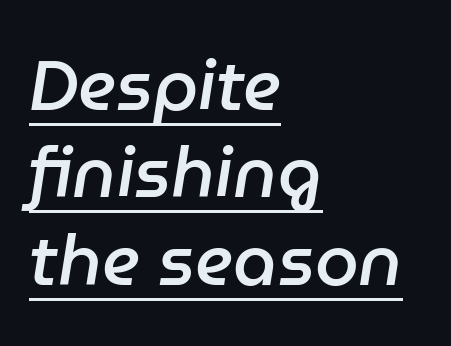
{"italic": "yes", "lean": "right", "slant_degrees": 9, "bold": "semi", "weight": "semibold", "width": "normal", "stroke_contrast": "low", "x_height": "medium", "monospaced": "no", "underline": "yes", "align": "left", "line_spacing": "normal", "line_spacing_ratio": 1.25, "letter_spacing": "normal", "letter_spacing_em": 0.0, "glyph_px": 70}
